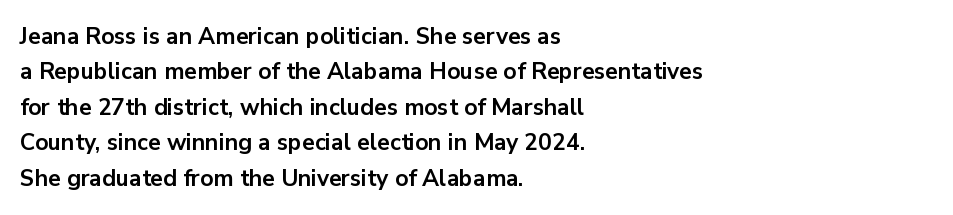
The strip under each line holds only bare page. The designer left line spacing at the default. Typeset ragged right — the left edge is the straight one. Heavy-handed strokes throughout: this text is bold.
